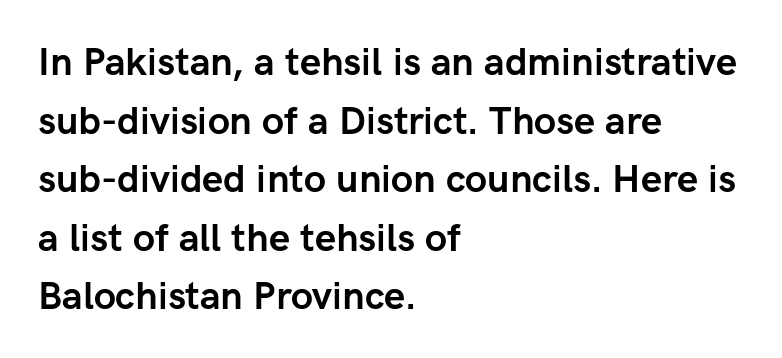
The image shows 38 px semibold sans-serif type, upright; set left-aligned, normal line spacing (1.54x), normal letter spacing, not underlined; low stroke contrast and a medium x-height.
